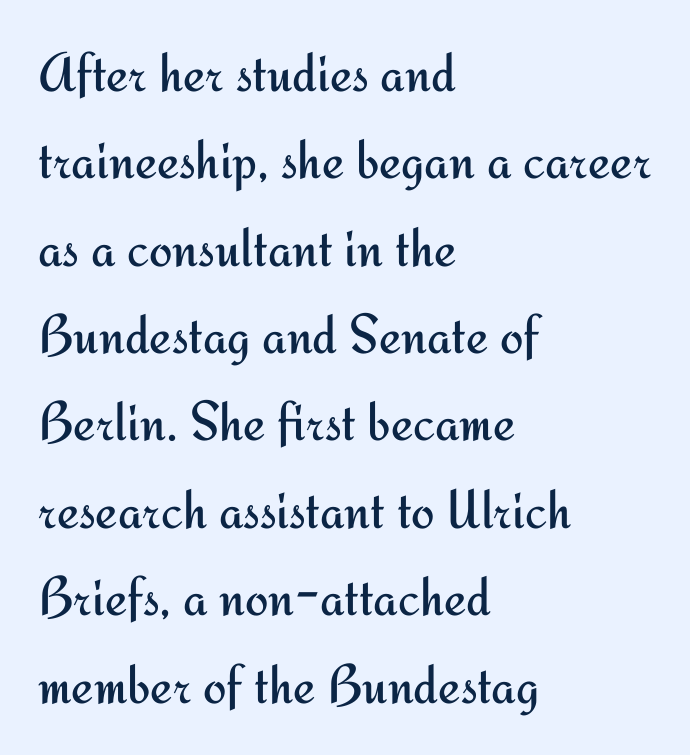
Q: Is the text bold? A: No.
Q: Is the text italic (slanted)? A: No, it is upright.
Q: Is the typeface a serif or a sans-serif typeface? A: Sans-serif.
Q: Is the text underlined? A: No.
Q: How is the paragraph aligned? A: Left-aligned.
Q: Is the spacing between letters normal or unusually wide? A: Normal.
Q: Is the spacing between lines tight, normal or loose? A: Normal.
Q: Width (condensed, normal, or wide)? A: Normal.
Q: Stroke contrast? A: Medium.
Q: x-height? A: Small.
Q: Monospaced? A: No.
